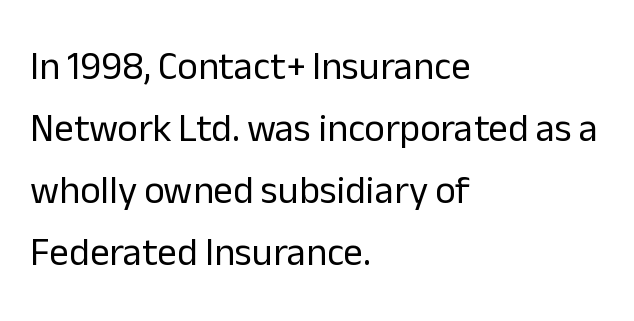
Q: Is the text bold? A: No.
Q: Is the text italic (slanted)? A: No, it is upright.
Q: Is the typeface a serif or a sans-serif typeface? A: Sans-serif.
Q: Is the text underlined? A: No.
Q: How is the paragraph aligned? A: Left-aligned.
Q: Is the spacing between letters normal or unusually wide? A: Normal.
Q: Is the spacing between lines tight, normal or loose? A: Normal.
Q: Width (condensed, normal, or wide)? A: Normal.
Q: Stroke contrast? A: Low.
Q: x-height? A: Medium.
Q: Monospaced? A: No.
